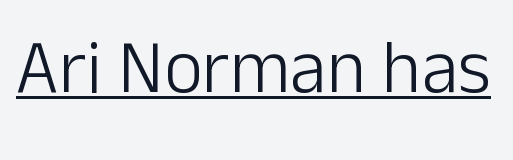
The image shows 75 px light sans-serif type, upright; set normal letter spacing, underlined; low stroke contrast and a medium x-height.
